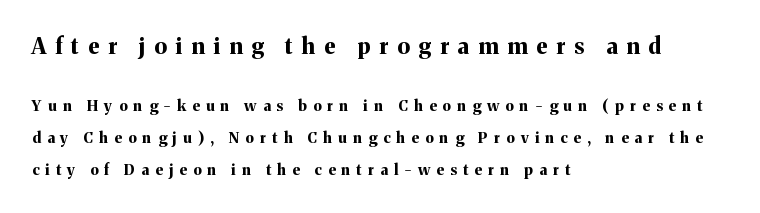
Q: Is the text bold? A: Yes.
Q: Is the text italic (slanted)? A: No, it is upright.
Q: Is the text underlined? A: No.
Q: How is the paragraph aligned? A: Left-aligned.
Q: Is the spacing between letters normal or unusually wide? A: Unusually wide.
Q: Is the spacing between lines tight, normal or loose? A: Loose.
Q: Which block of text is set in a larger size, the first (top) or the second (bottom)? A: The first (top) one.
